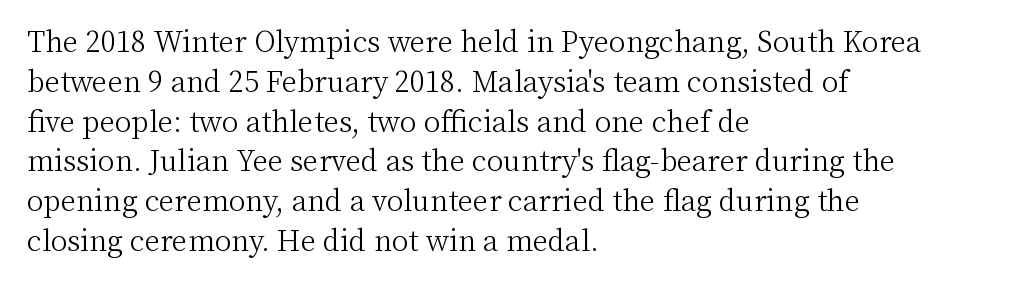
{"serif": "yes", "italic": "no", "bold": "no", "weight": "light", "width": "normal", "stroke_contrast": "medium", "x_height": "medium", "monospaced": "no", "underline": "no", "align": "left", "line_spacing": "normal", "line_spacing_ratio": 1.42, "letter_spacing": "normal", "letter_spacing_em": 0.0, "glyph_px": 28}
